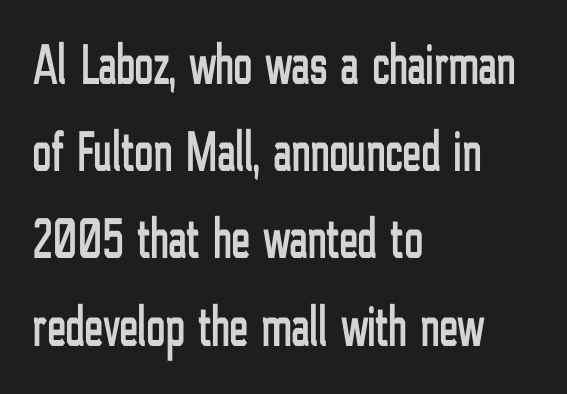
Letter spacing: default. The font family rendered here belongs to the sans-serif group. Think of a printed novel: that variable character pitch is what you see here. No word sits above an underline.
